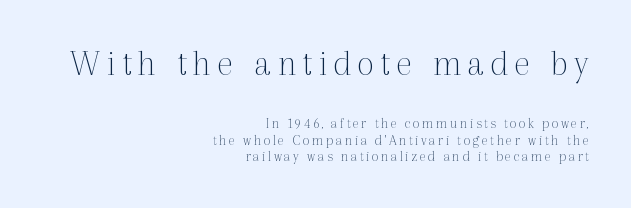
The image shows 38 px thin serif type, upright; set right-aligned, tight line spacing (1.1x), not underlined; the first (top) block is 2.53x larger; a medium x-height.
